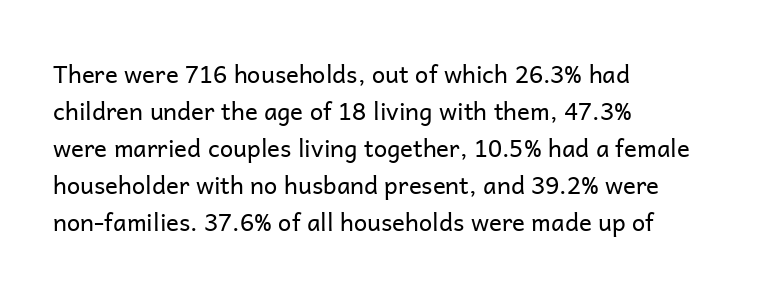
The image shows 24 px text type, upright; set left-aligned, normal line spacing (1.54x), normal letter spacing, not underlined.
